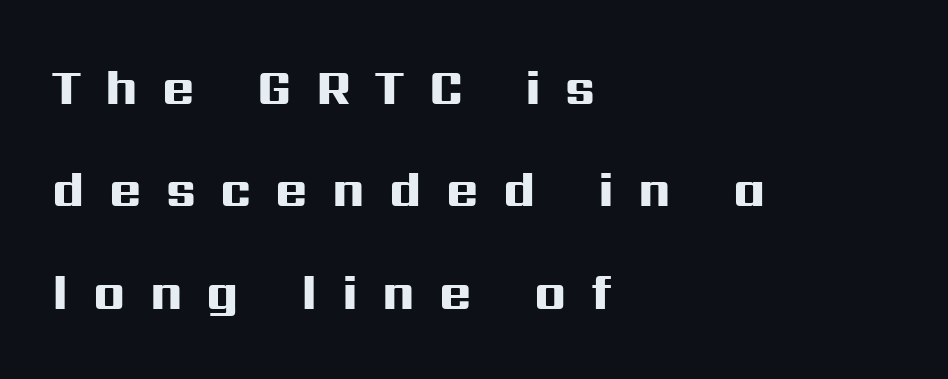
Q: Is the text bold? A: Yes.
Q: Is the text italic (slanted)? A: No, it is upright.
Q: Is the typeface a serif or a sans-serif typeface? A: Sans-serif.
Q: Is the text underlined? A: No.
Q: How is the paragraph aligned? A: Left-aligned.
Q: Is the spacing between letters normal or unusually wide? A: Unusually wide.
Q: Is the spacing between lines tight, normal or loose? A: Loose.
Q: Width (condensed, normal, or wide)? A: Wide.
Q: Stroke contrast? A: High.
Q: x-height? A: Medium.
Q: Monospaced? A: No.
